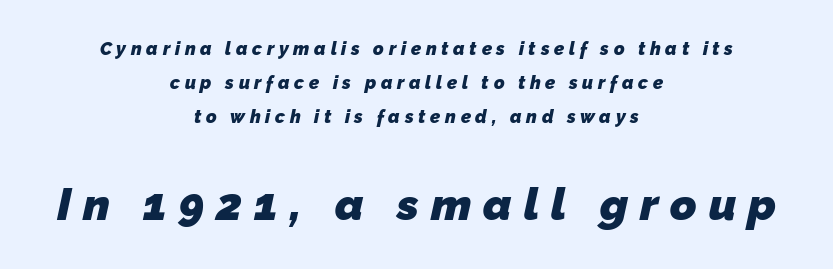
Visually the block forms a symmetrical silhouette, jagged on both flanks. The strip under each line holds only bare page. Note: smaller setting up top, larger setting below. The rendering uses natural spacing where letterforms have individual widths. As a designer I'd log this as weight 700, bold. Spacing between characters has been opened up far beyond the box default.
